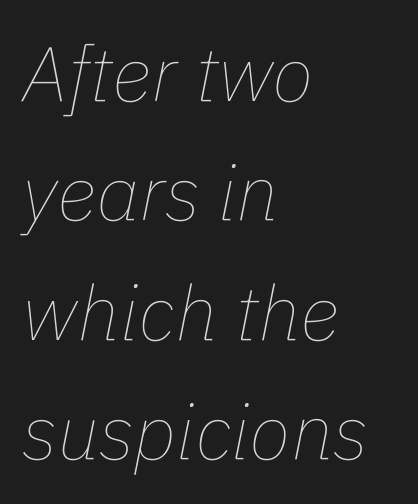
Q: Is the text bold? A: No.
Q: Is the text italic (slanted)? A: Yes, it leans right by about 11 degrees.
Q: Is the text underlined? A: No.
Q: How is the paragraph aligned? A: Left-aligned.
Q: Is the spacing between letters normal or unusually wide? A: Normal.
Q: Is the spacing between lines tight, normal or loose? A: Normal.
Q: Width (condensed, normal, or wide)? A: Normal.
Q: Stroke contrast? A: Low.
Q: x-height? A: Medium.
Q: Monospaced? A: No.
